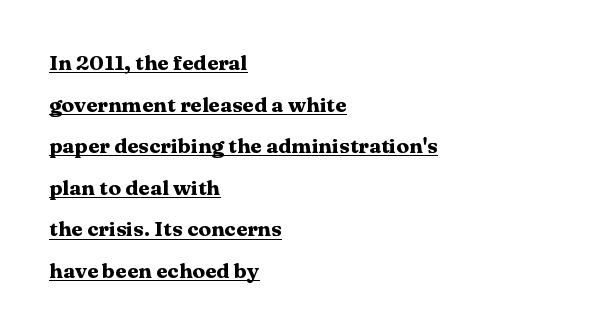
{"italic": "no", "bold": "yes", "underline": "yes", "align": "left", "line_spacing": "loose", "line_spacing_ratio": 1.98, "letter_spacing": "normal", "letter_spacing_em": 0.0, "glyph_px": 21}
